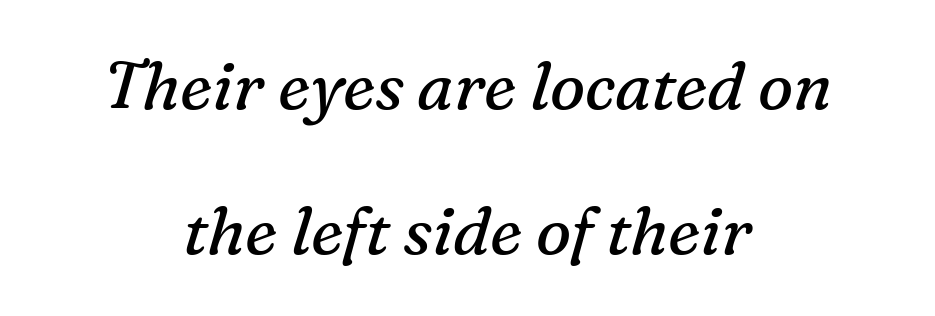
The image shows 66 px regular-weight serif type, italic (leaning right); set centered, loose line spacing (2.2x), normal letter spacing, not underlined; medium stroke contrast and a medium x-height.
